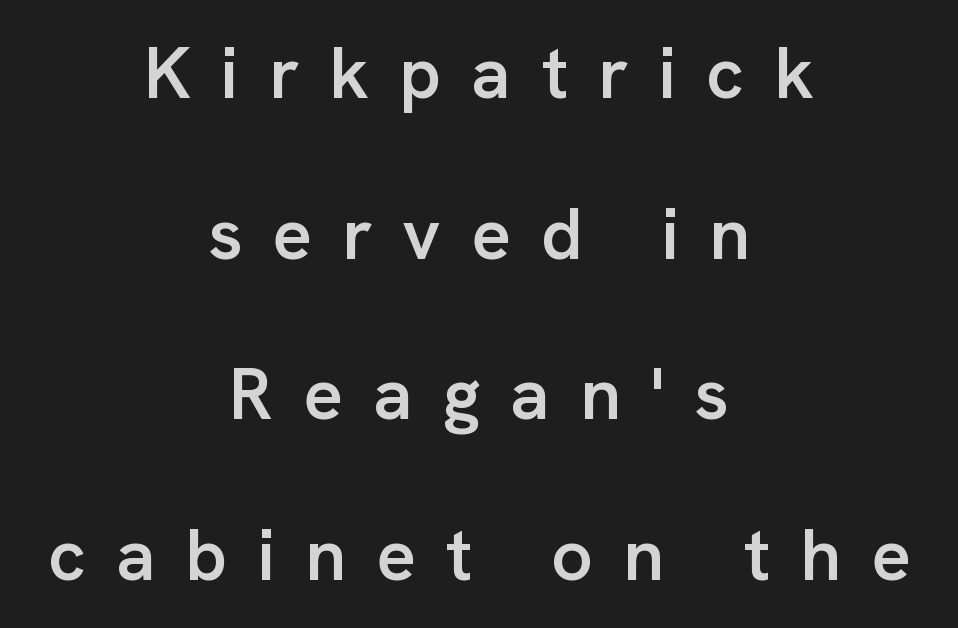
The strip under each line holds only bare page. Proportional: the letters do not fall into vertical columns. The text block is weighted toward neither margin, spreading evenly from the middle. What weight is shown? A semibold, between regular and bold. Every stem runs plumb, perpendicular to the baseline. There is plenty of visible air inserted between adjacent glyphs.
